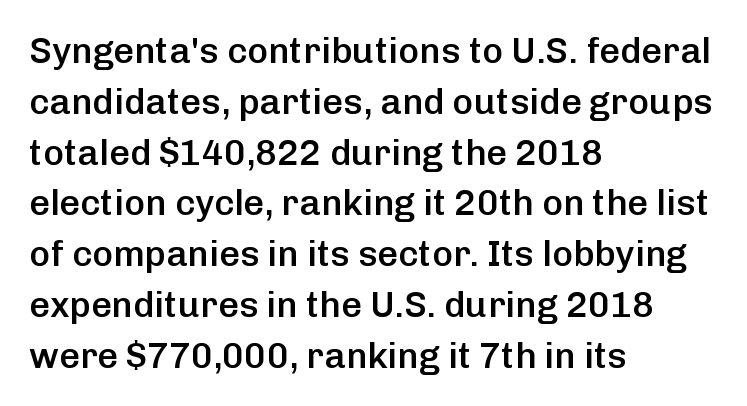
The specimen omits any rule beneath the text block's lines. Firm but not heavy-handed strokes: this text is semibold. Horizontal bands of white between lines are of average thickness. Note the varied advance widths — an 'i' is clearly narrower than an 'm'. In terms of posture, this sample is upright. Classification — sans serif.
